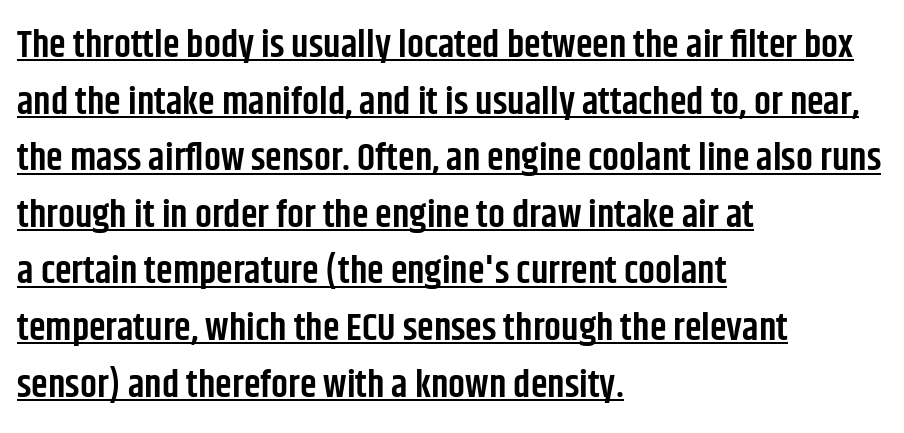
Q: Is the text bold? A: Semi-bold.
Q: Is the text italic (slanted)? A: No, it is upright.
Q: Is the typeface a serif or a sans-serif typeface? A: Sans-serif.
Q: Is the text underlined? A: Yes.
Q: How is the paragraph aligned? A: Left-aligned.
Q: Is the spacing between letters normal or unusually wide? A: Normal.
Q: Is the spacing between lines tight, normal or loose? A: Normal.
Q: Width (condensed, normal, or wide)? A: Condensed.
Q: Stroke contrast? A: Low.
Q: x-height? A: Large.
Q: Monospaced? A: No.
